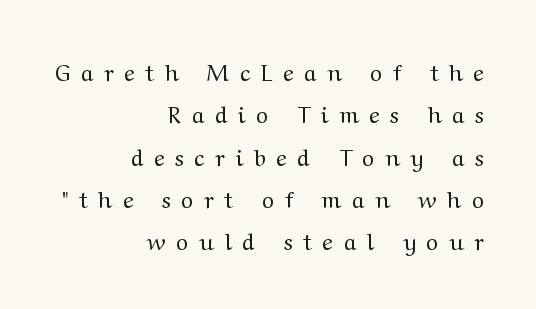
{"italic": "no", "bold": "no", "underline": "no", "align": "right", "line_spacing_ratio": 1.84, "letter_spacing": "wide", "letter_spacing_em": 0.46, "glyph_px": 23}
